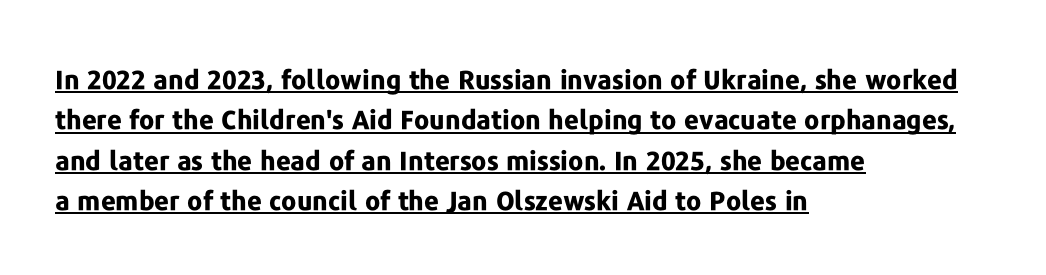
Q: Is the text bold? A: Yes.
Q: Is the text italic (slanted)? A: No, it is upright.
Q: Is the text underlined? A: Yes.
Q: How is the paragraph aligned? A: Left-aligned.
Q: Is the spacing between letters normal or unusually wide? A: Normal.
Q: Is the spacing between lines tight, normal or loose? A: Normal.
